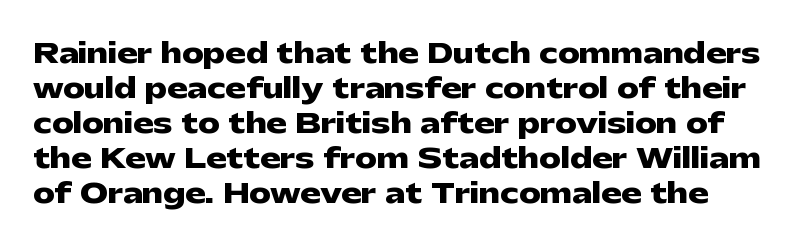
{"italic": "no", "bold": "yes", "underline": "no", "line_spacing": "normal", "line_spacing_ratio": 1.3, "letter_spacing": "normal", "letter_spacing_em": 0.0, "glyph_px": 27}
